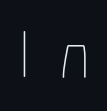
The image shows 74 px thin, condensed type, upright; set unusually wide letter spacing (+0.4 em), not underlined; low stroke contrast and a medium x-height.
